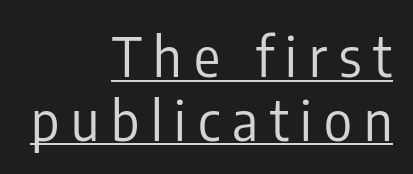
{"serif": "no", "italic": "no", "bold": "no", "weight": "regular", "width": "condensed", "stroke_contrast": "low", "x_height": "medium", "monospaced": "no", "underline": "yes", "align": "right", "line_spacing_ratio": 1.18, "letter_spacing": "wide", "letter_spacing_em": 0.22, "glyph_px": 54}
